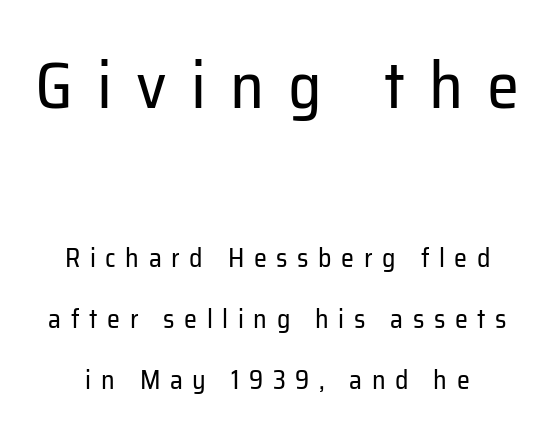
{"serif": "no", "italic": "no", "bold": "no", "weight": "regular", "width": "normal", "stroke_contrast": "low", "x_height": "medium", "monospaced": "no", "underline": "no", "line_spacing": "loose", "line_spacing_ratio": 2.33, "letter_spacing": "wide", "letter_spacing_em": 0.37, "larger_block": "first", "size_ratio": 2.5, "glyph_px": 65}
